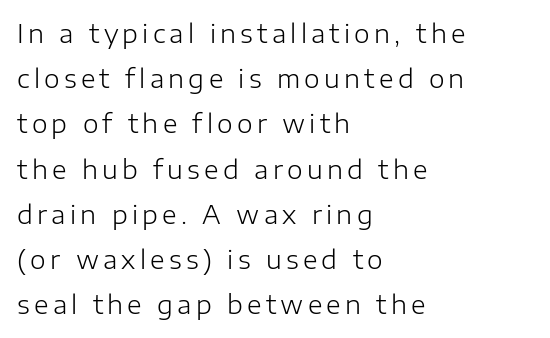
Q: Is the text bold? A: No.
Q: Is the text italic (slanted)? A: No, it is upright.
Q: Is the text underlined? A: No.
Q: How is the paragraph aligned? A: Left-aligned.
